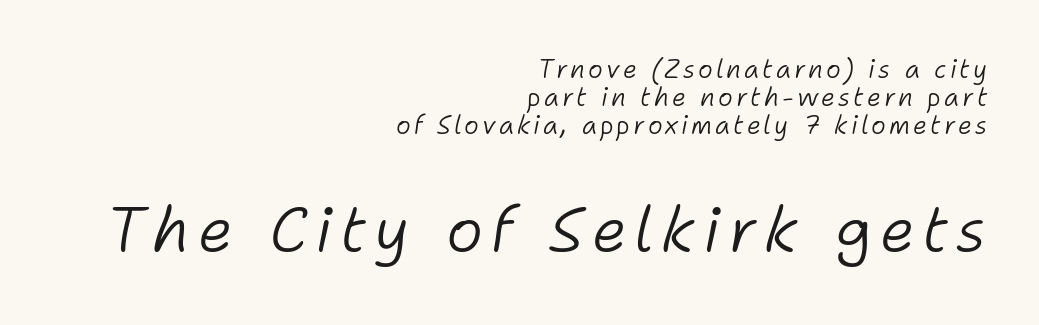
Whoever set this chose condensed vertical rhythm over breathing room. Rule under the text: the space is simply empty. Weight class: somewhere from thin through regular. Does the copy run flush right? Yes — the right margin is perfectly even. Compare the two chunks: the lower has the greater cap height.
